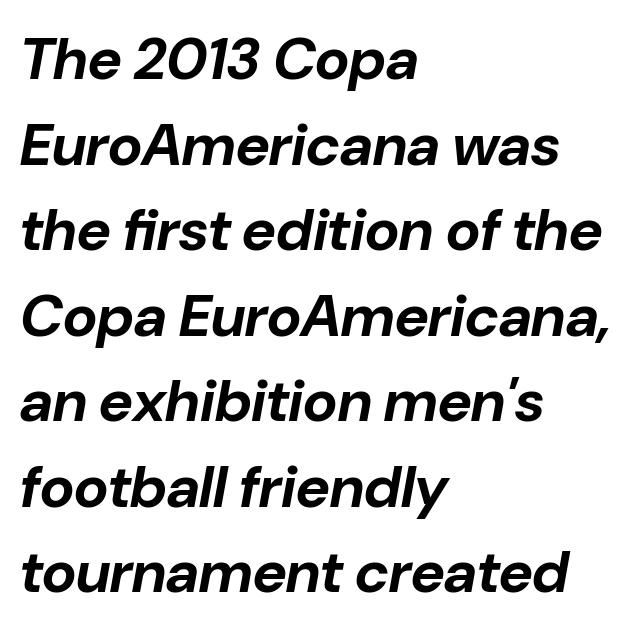
{"italic": "yes", "lean": "right", "slant_degrees": 10, "bold": "yes", "weight": "bold", "width": "normal", "stroke_contrast": "low", "x_height": "medium", "monospaced": "no", "underline": "no", "align": "left", "line_spacing": "normal", "line_spacing_ratio": 1.45, "letter_spacing": "normal", "letter_spacing_em": 0.0, "glyph_px": 59}
